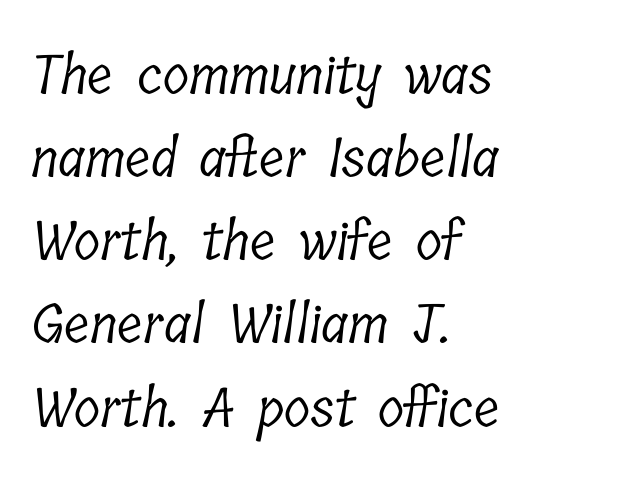
Q: Is the text bold? A: No.
Q: Is the typeface a serif or a sans-serif typeface? A: Serif.
Q: Is the text underlined? A: No.
Q: How is the paragraph aligned? A: Left-aligned.
Q: Is the spacing between letters normal or unusually wide? A: Normal.
Q: Is the spacing between lines tight, normal or loose? A: Normal.
Q: Width (condensed, normal, or wide)? A: Condensed.
Q: Stroke contrast? A: Low.
Q: x-height? A: Medium.
Q: Monospaced? A: No.
